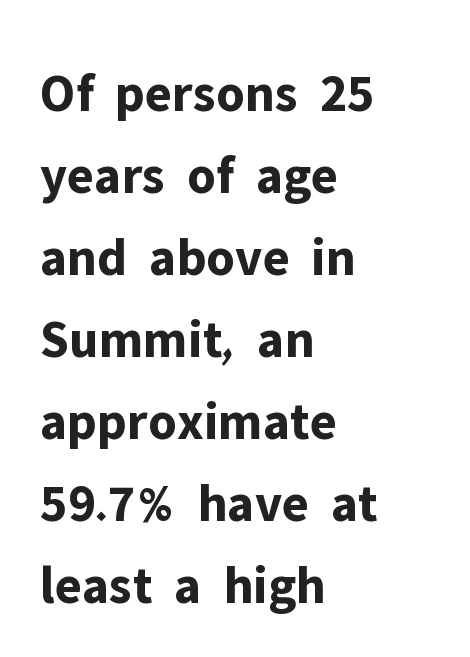
Do the characters align in a grid? No, the font is proportional. In terms of weight, the rendering is a true, heavy bold. The space directly below the letters is spotless. Each word holds together tightly as a unit, with standard inter-letter gaps. Summary of vertical rhythm: regular, with standard interline spacing.
